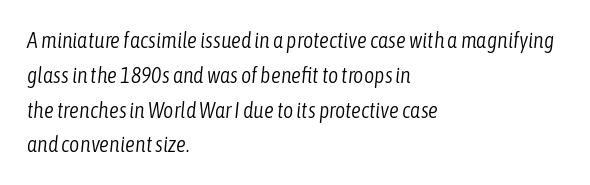
This rendering features lettering with no underline. The strokes are not fattened; the text isn't bold. The lines are quadded left. Reading down the column, the eye jumps a familiar distance to each next line. The letters are slanted; this is an italic face. These lines keep a tight, regular rhythm from letter to letter.
